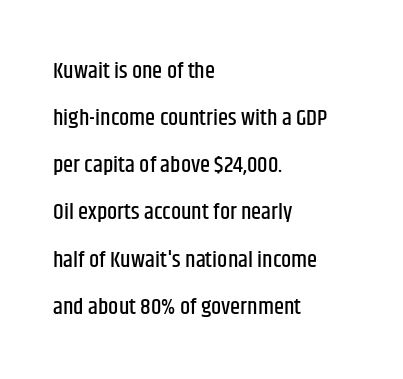
Type without underlining. Line starts are locked; line ends wander. Compared with typical paragraphs, the rows here are farther apart. Characters remain perfectly vertical along every line.
